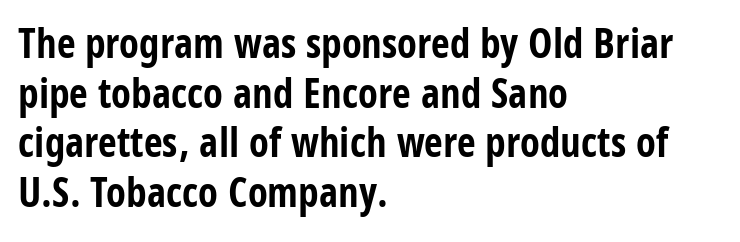
Q: Is the text bold? A: Yes.
Q: Is the text italic (slanted)? A: No, it is upright.
Q: Is the typeface a serif or a sans-serif typeface? A: Sans-serif.
Q: Is the text underlined? A: No.
Q: How is the paragraph aligned? A: Left-aligned.
Q: Is the spacing between letters normal or unusually wide? A: Normal.
Q: Width (condensed, normal, or wide)? A: Condensed.
Q: Stroke contrast? A: Low.
Q: x-height? A: Large.
Q: Monospaced? A: No.
